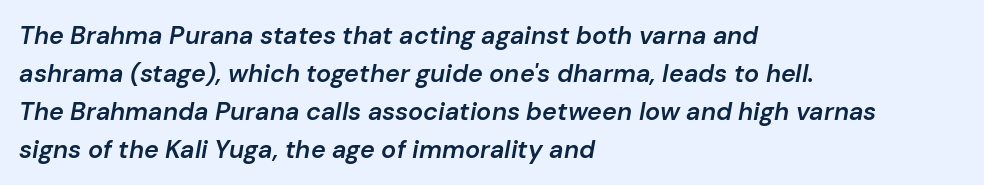
{"italic": "yes", "lean": "right", "slant_degrees": 10, "bold": "semi", "underline": "no", "align": "left", "line_spacing": "normal", "line_spacing_ratio": 1.52, "letter_spacing": "normal", "letter_spacing_em": 0.0, "glyph_px": 25}
